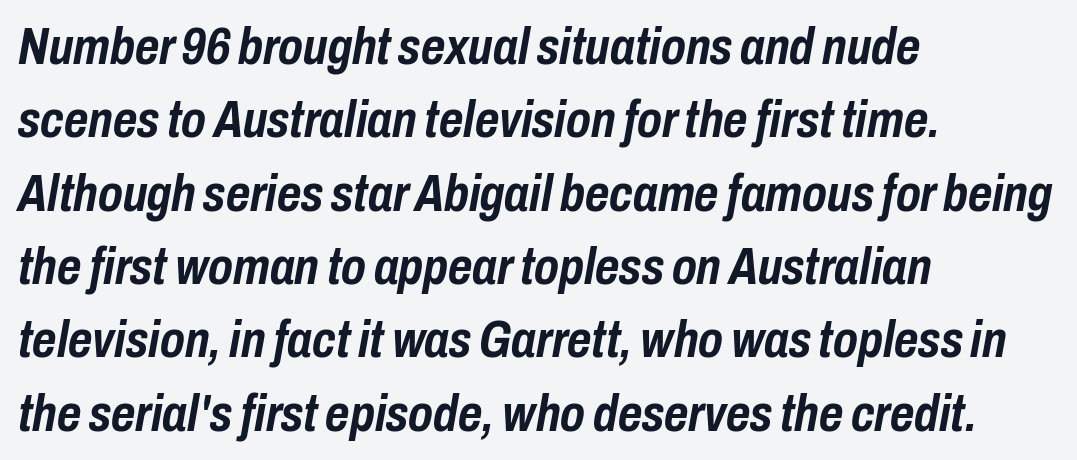
A clean baseline with only descenders dipping below it. Characters are canted at an angle relative to the baseline's perpendicular. Words appear dense and cohesive because spacing is normal. Horizontal alignment here is leftward, the default for most running prose. Normally led — the rows are evenly, conventionally spaced. The rendering uses a bold face; every stroke is thick and dark.
